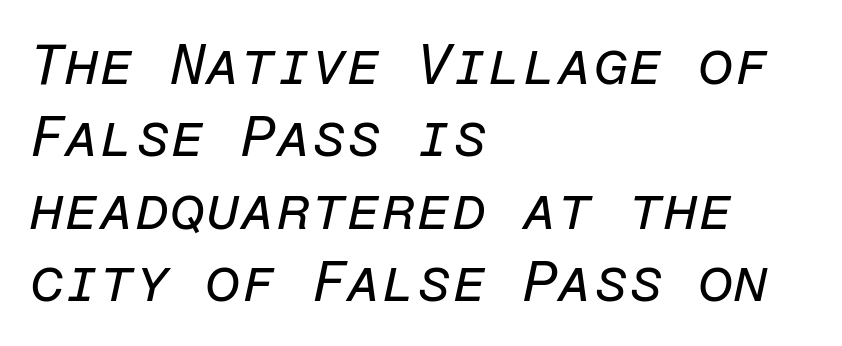
{"italic": "yes", "lean": "right", "slant_degrees": 12, "bold": "no", "weight": "regular", "width": "normal", "stroke_contrast": "low", "x_height": "medium", "monospaced": "yes", "underline": "no", "align": "left", "line_spacing": "normal", "line_spacing_ratio": 1.27, "letter_spacing": "normal", "letter_spacing_em": 0.0, "glyph_px": 57}
